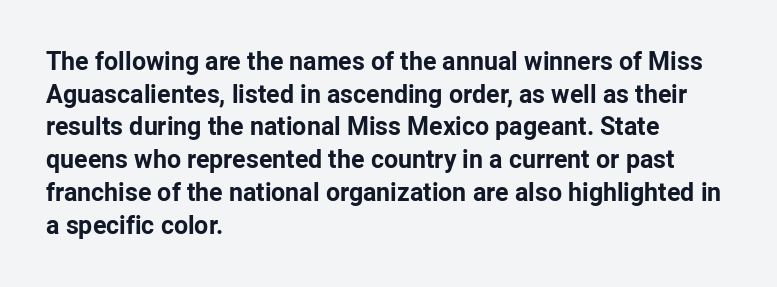
The image shows 25 px bold type, upright; set left-aligned, normal line spacing (1.31x), normal letter spacing, not underlined.
